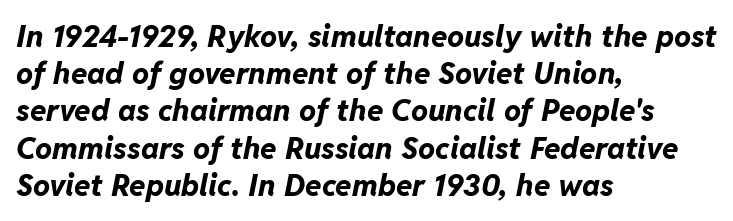
{"italic": "yes", "lean": "right", "slant_degrees": 11, "bold": "yes", "weight": "bold", "width": "normal", "stroke_contrast": "low", "x_height": "medium", "monospaced": "no", "underline": "no", "align": "left", "line_spacing_ratio": 1.24, "letter_spacing": "normal", "letter_spacing_em": 0.0, "glyph_px": 30}
